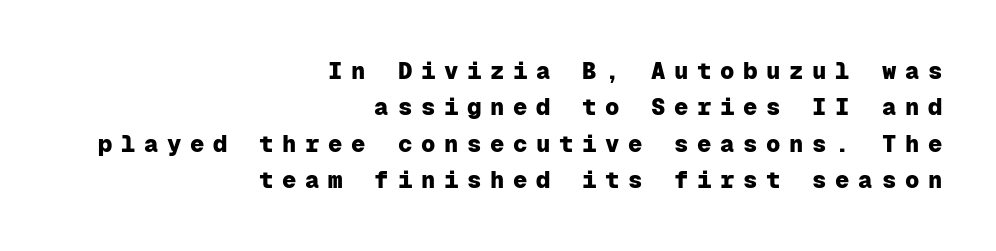
{"italic": "no", "bold": "yes", "underline": "no", "align": "right", "line_spacing": "normal", "line_spacing_ratio": 1.52, "letter_spacing": "wide", "letter_spacing_em": 0.36, "glyph_px": 24}
